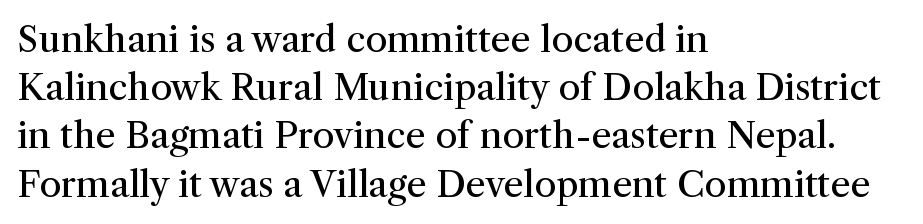
The image shows 36 px regular-weight serif type, upright; set left-aligned, normal line spacing (1.34x), normal letter spacing, not underlined; medium stroke contrast and a medium x-height.
